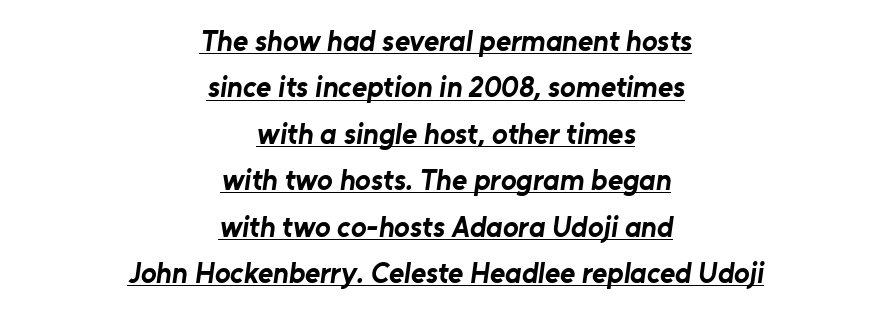
The leading is moderate, giving the passage an even texture. The rendering positions every line midway between the sides. This sample carries an underscore along the baseline area. The passage shown is typeset with a sans-serif family.
